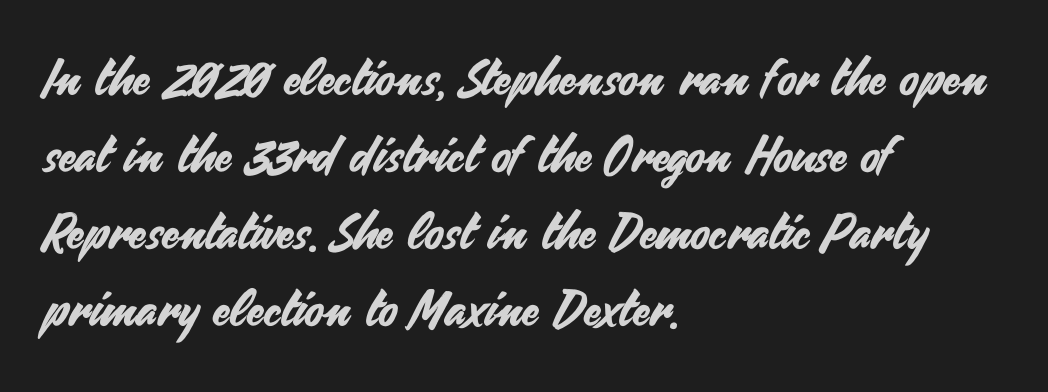
The gaps between neighbouring characters are ordinary and unremarkable. Does the leading feel generous? No, just average. Any mark beneath the type? The region is blank.
